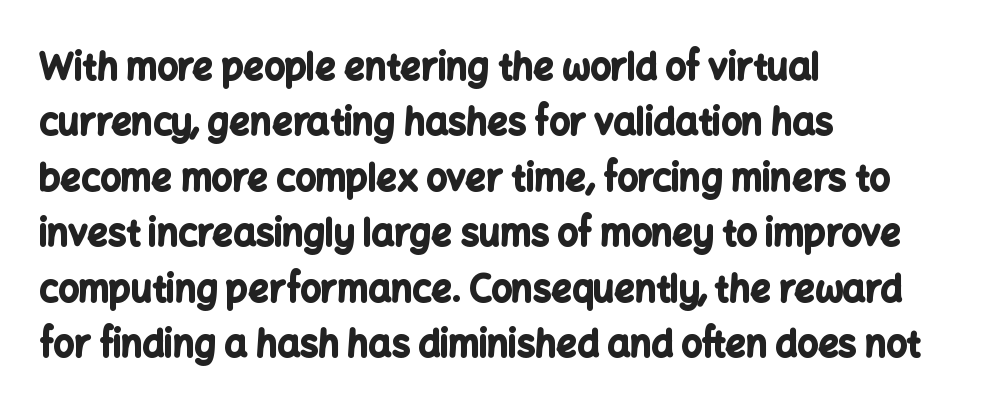
A typesetter would call this leading conventional body-copy spacing. Check under the words: just untouched page. This is sans-serif lettering, the kind often seen on screens and signage. The tracking reads as untouched default to a designer's eye. This sample has the flowing, uneven cadence of proportional lettering.
